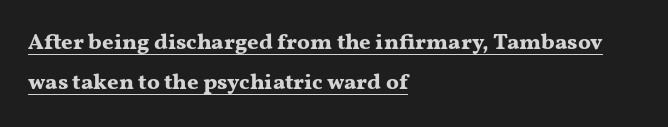
{"italic": "no", "bold": "yes", "underline": "yes", "align": "left", "line_spacing_ratio": 1.8, "letter_spacing": "normal", "letter_spacing_em": 0.0, "glyph_px": 22}
